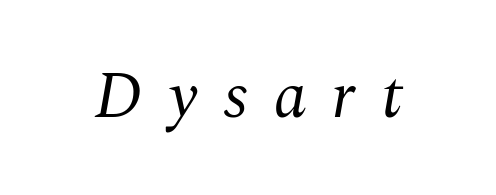
The whole block is typeset with a tilt. The rendering uses natural spacing where letterforms have individual widths. The cut favours lightness, reaching ordinary text weight at its darkest. This sample uses a serif face. The foot of each line stays bare and open. Tracking value appears strongly positive — letters spread wide.
